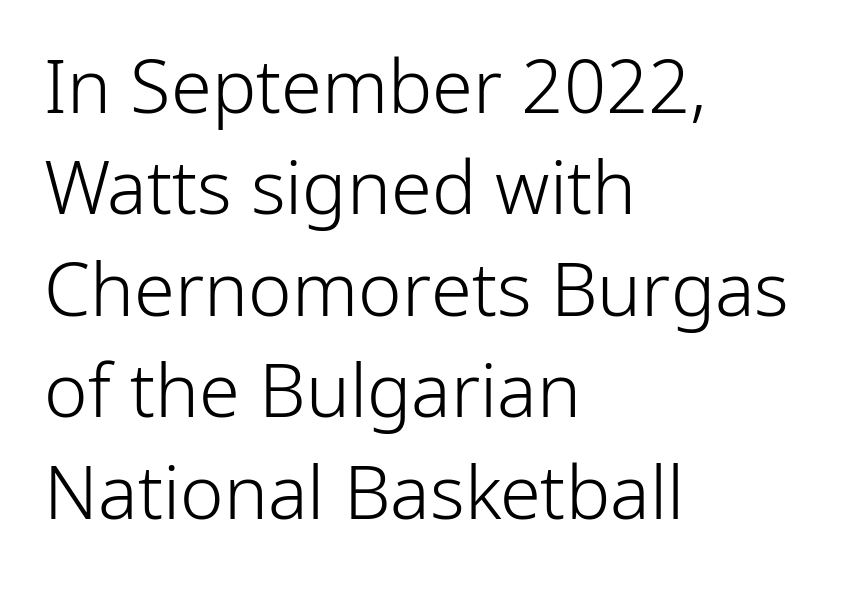
{"serif": "no", "italic": "no", "bold": "no", "weight": "light", "width": "normal", "stroke_contrast": "low", "x_height": "medium", "monospaced": "no", "underline": "no", "align": "left", "line_spacing": "normal", "line_spacing_ratio": 1.37, "letter_spacing": "normal", "letter_spacing_em": 0.0, "glyph_px": 74}
